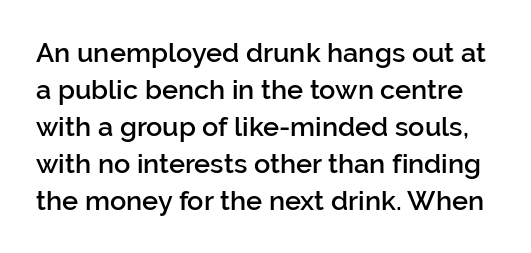
The image shows 27 px text type, upright; set normal line spacing (1.37x), normal letter spacing, not underlined.
